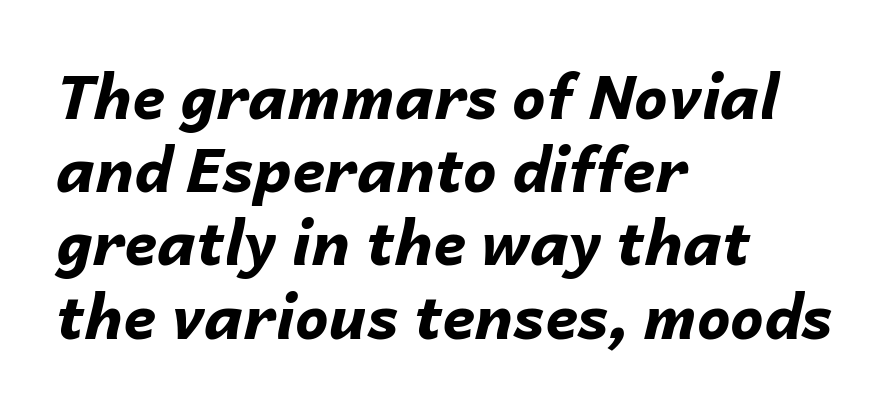
The letterforms sit shoulder to shoulder at normal distance. The foot of each line stays bare and open. Looking at the ascenders, they clearly lean. Every row of glyphs begins at an identical x-position on the left.
